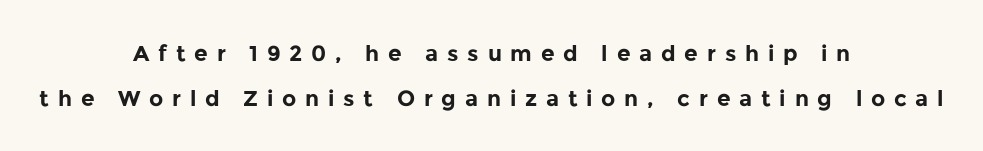
{"italic": "no", "bold": "yes", "underline": "no", "align": "center", "line_spacing": "loose", "line_spacing_ratio": 2.04, "letter_spacing": "wide", "letter_spacing_em": 0.4, "glyph_px": 22}
